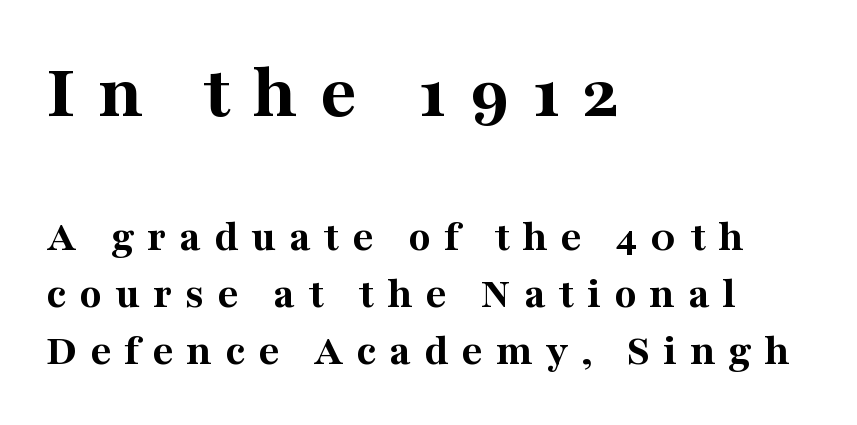
The image shows 79 px bold serif type, upright; set left-aligned, normal line spacing (1.27x), unusually wide letter spacing (+0.29 em), not underlined; the first (top) block is 1.76x larger; medium stroke contrast and a medium x-height.
